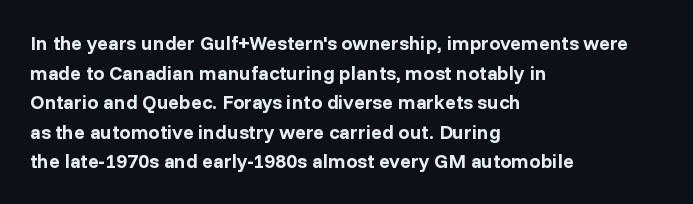
The rendering uses a bold face; every stroke is thick and dark. Compared with a centered layout, this one pins lines to the left instead. Underline: absent. In terms of letterspacing, this is plain default setting. Italic: no, the glyphs are upright roman. How would I describe the line gaps? Plain and ordinary.
